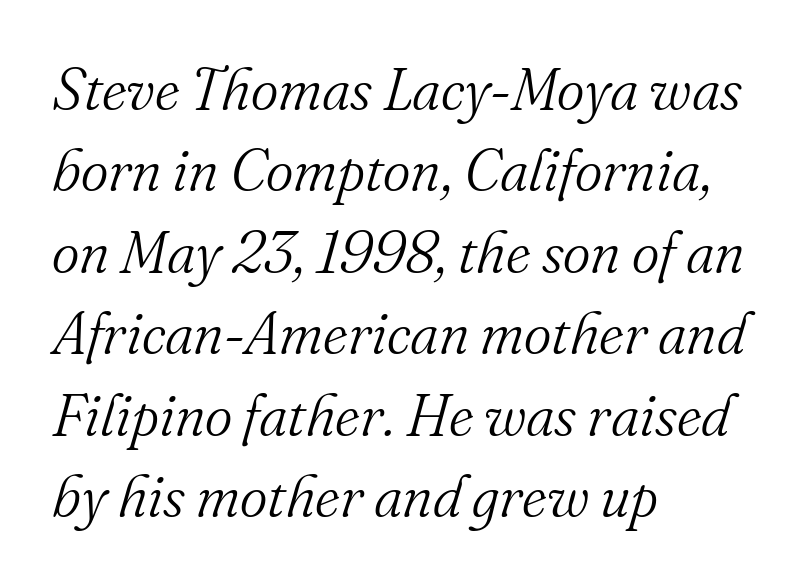
Notice how descenders clear the ascenders below comfortably — that's standard leading. Letter spacing: default. Descender tails drop into unmarked territory. The face used here is proportionally spaced, like ordinary book or web type. Would a proofreader flag this as italicized? Yes. Caption: multi-line text, flush left, ragged right.
